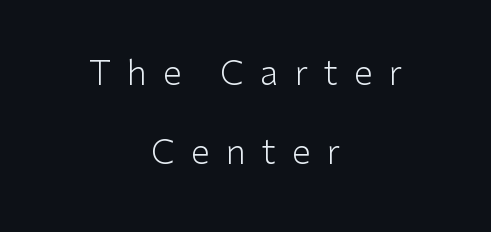
A typesetter would call this leading open, well beyond the default. A typesetter would call this proportional, since set widths differ per character. Glance below the letters and you will spot only blank space. Unlike italic type, these characters show no tilt at all. Is the type heavy? It reads as light-to-regular instead.
